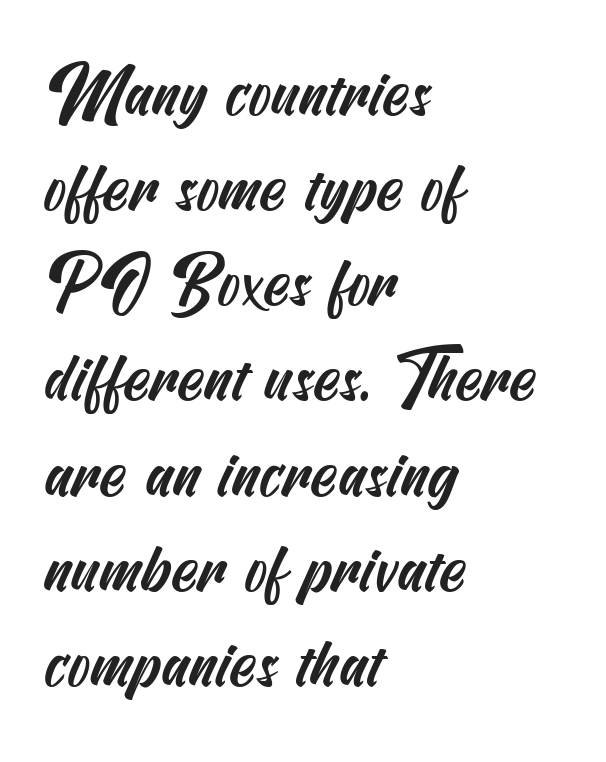
The image shows 67 px condensed sans-serif type; set left-aligned, normal line spacing (1.42x), normal letter spacing, not underlined; medium stroke contrast and a small x-height.
